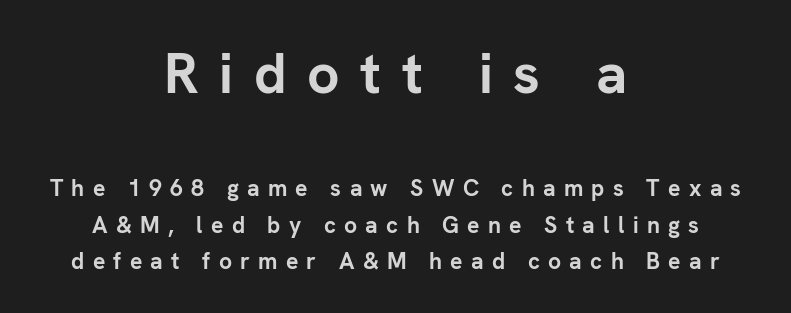
{"serif": "no", "italic": "no", "bold": "yes", "weight": "semibold", "width": "normal", "stroke_contrast": "low", "x_height": "medium", "monospaced": "no", "underline": "no", "align": "center", "line_spacing": "normal", "line_spacing_ratio": 1.6, "letter_spacing": "wide", "letter_spacing_em": 0.36, "larger_block": "first", "size_ratio": 2.48, "glyph_px": 57}
